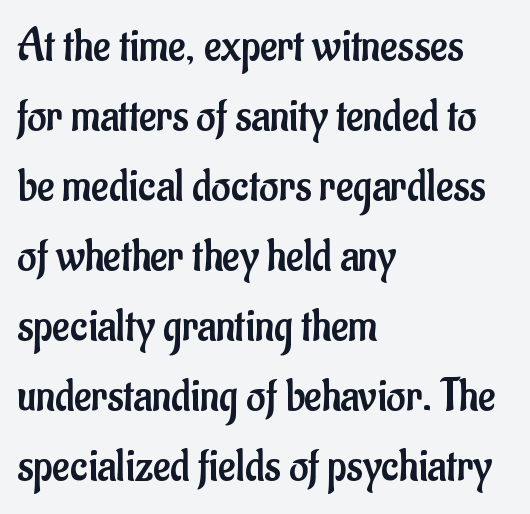
Q: Is the text bold? A: No.
Q: Is the text italic (slanted)? A: No, it is upright.
Q: Is the typeface a serif or a sans-serif typeface? A: Sans-serif.
Q: Is the text underlined? A: No.
Q: How is the paragraph aligned? A: Left-aligned.
Q: Is the spacing between letters normal or unusually wide? A: Normal.
Q: Is the spacing between lines tight, normal or loose? A: Normal.
Q: Width (condensed, normal, or wide)? A: Condensed.
Q: Stroke contrast? A: Low.
Q: x-height? A: Small.
Q: Monospaced? A: No.
